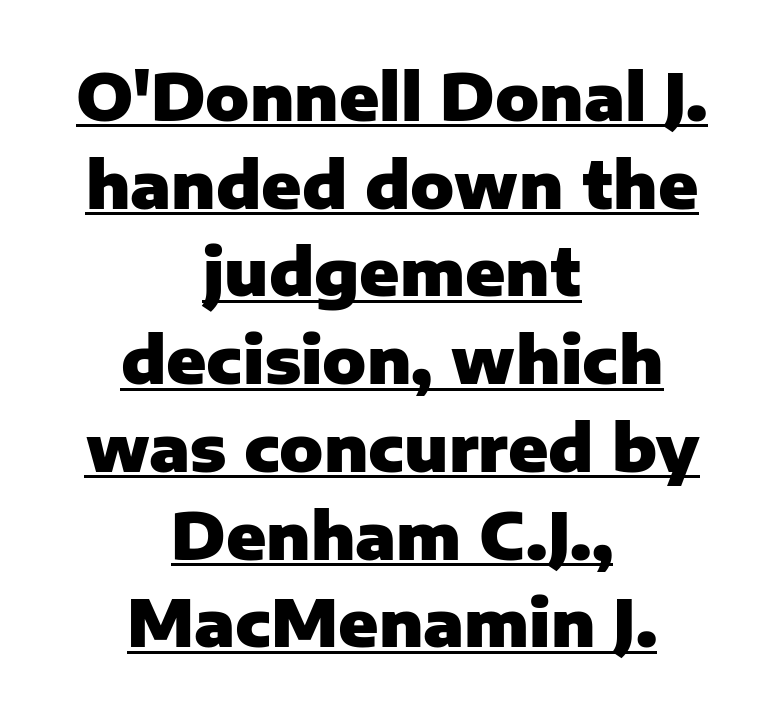
{"serif": "no", "italic": "no", "bold": "yes", "weight": "heavy", "width": "normal", "stroke_contrast": "low", "x_height": "medium", "monospaced": "no", "underline": "yes", "align": "center", "line_spacing": "normal", "line_spacing_ratio": 1.35, "letter_spacing": "normal", "letter_spacing_em": 0.0, "glyph_px": 65}
